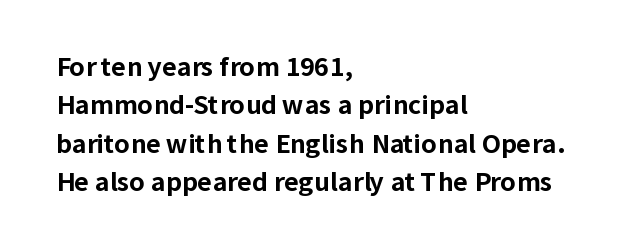
The image shows 25 px bold type, upright; set left-aligned, normal line spacing (1.54x), normal letter spacing, not underlined.
